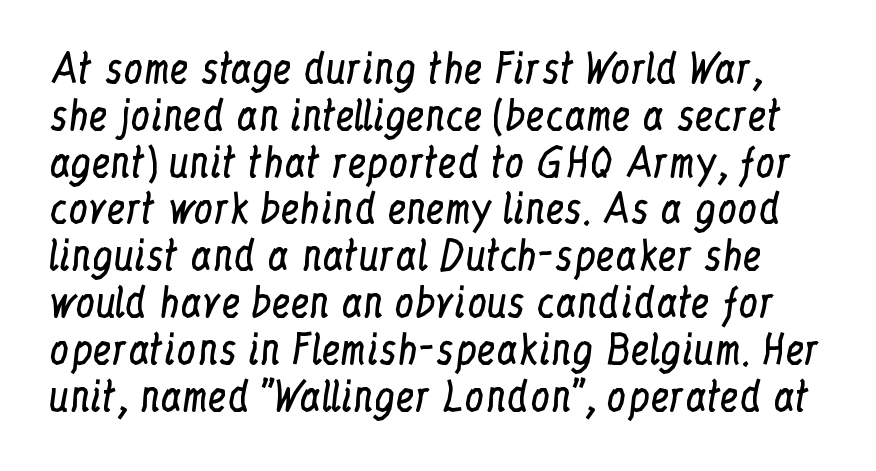
The image shows 39 px regular-weight, condensed serif type; set line spacing 1.2x, normal letter spacing, not underlined; low stroke contrast and a medium x-height.
